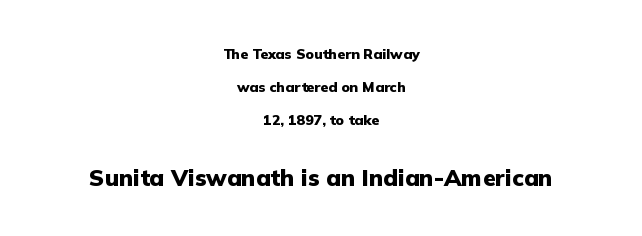
The image shows 23 px bold type, upright; set centered, loose line spacing (2.36x), normal letter spacing, not underlined; the second (bottom) block is 1.64x larger.
